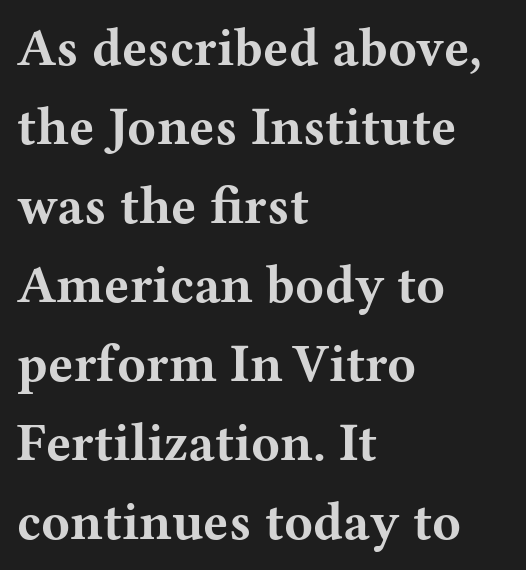
The image shows 53 px bold, wide serif type, upright; set left-aligned, normal line spacing (1.49x), normal letter spacing, not underlined; medium stroke contrast and a medium x-height.
